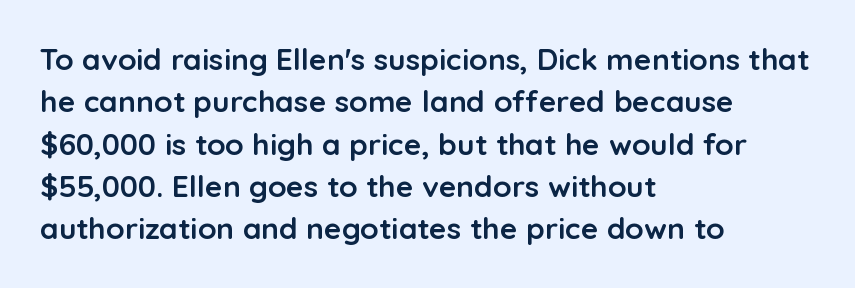
The image shows 30 px semibold sans-serif type, upright; set left-aligned, normal line spacing (1.41x), normal letter spacing, not underlined; low stroke contrast and a medium x-height.
